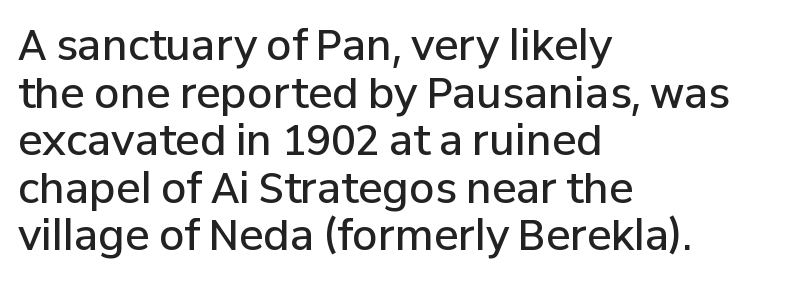
{"serif": "no", "italic": "no", "bold": "semi", "weight": "semibold", "width": "normal", "stroke_contrast": "low", "x_height": "medium", "monospaced": "no", "underline": "no", "align": "left", "line_spacing_ratio": 1.16, "letter_spacing": "normal", "letter_spacing_em": 0.0, "glyph_px": 41}
